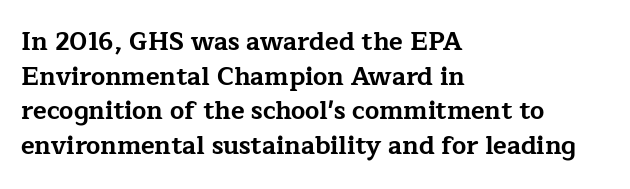
Q: Is the text bold? A: Yes.
Q: Is the text italic (slanted)? A: No, it is upright.
Q: Is the text underlined? A: No.
Q: How is the paragraph aligned? A: Left-aligned.
Q: Is the spacing between letters normal or unusually wide? A: Normal.
Q: Is the spacing between lines tight, normal or loose? A: Normal.
